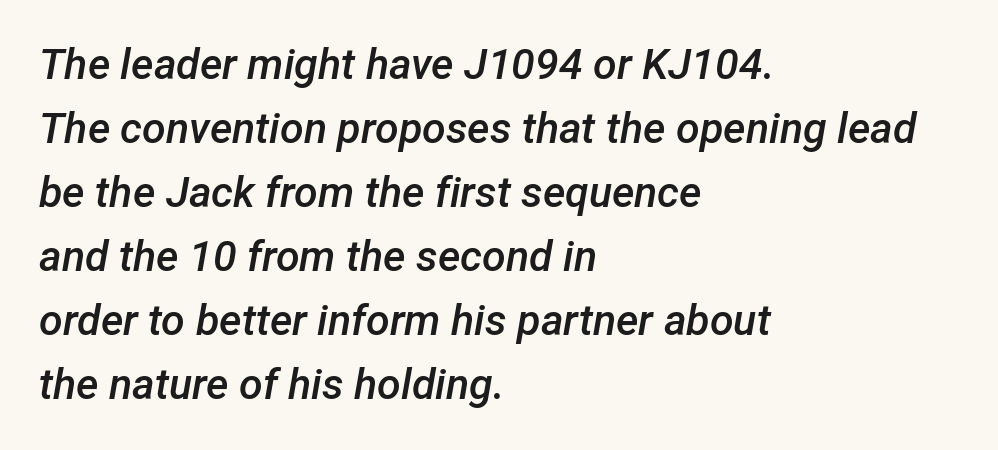
Yep, that's italic — everything's leaning. Is the block centered? No — it sits flush against the left margin. Compared with typical paragraphs, the rows here are spaced about the same. The letters sit at their default tracking, neither squeezed nor spread.
